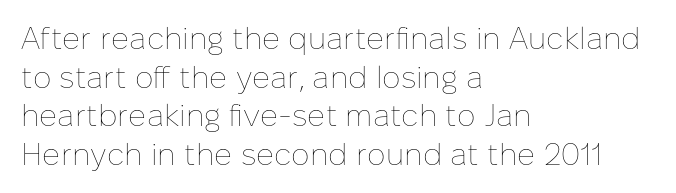
The image shows 31 px thin type, upright; set left-aligned, normal line spacing (1.25x), normal letter spacing, not underlined; low stroke contrast and a medium x-height.
